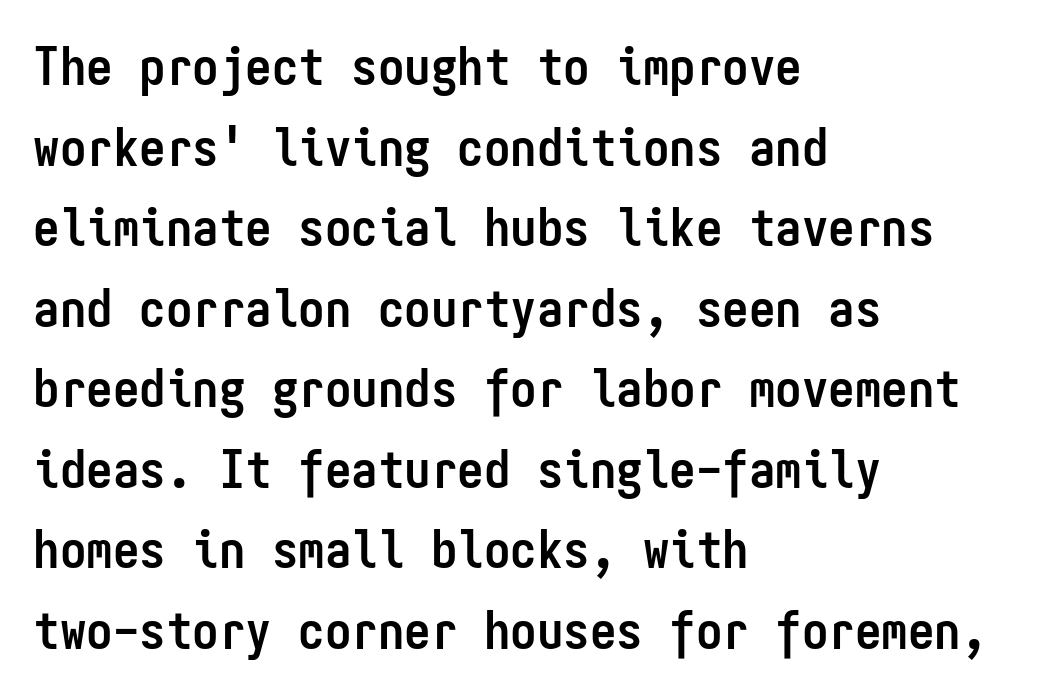
The image shows 53 px semibold, condensed sans-serif type, upright, monospaced; set left-aligned, normal line spacing (1.52x), normal letter spacing, not underlined; low stroke contrast and a medium x-height.
